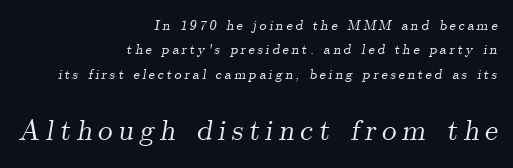
A flush-right, rag-left setting is used for this passage. Size contrast runs from small at the top to large at the bottom. The lettering tilts uniformly, giving the passage an italic look. Is this a fixed-width face? No — the glyphs have proportional, varying widths. The passage shown is typeset with a serif family. A bare baseline throughout the passage.
